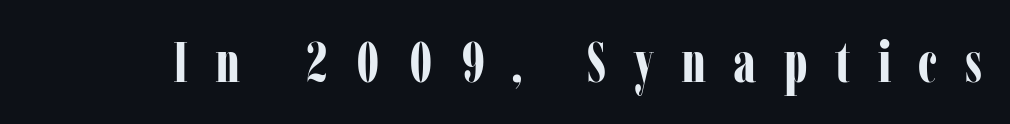
Upright lettering throughout. A typesetter would call this proportional, since set widths differ per character. The horizontal fit of the characters is loose and conspicuously gappy. The typeface chosen for these lines features serifs. Heavy-handed strokes throughout: this text is bold.
